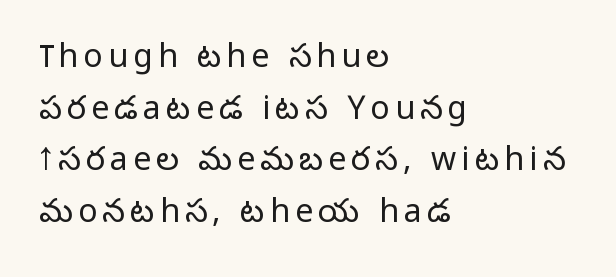
The image shows 32 px light sans-serif type, upright; set left-aligned, normal line spacing (1.61x), not underlined; low stroke contrast and a medium x-height.
